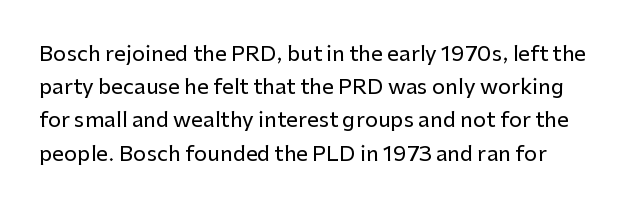
Q: Is the text italic (slanted)? A: No, it is upright.
Q: Is the text underlined? A: No.
Q: Is the spacing between letters normal or unusually wide? A: Normal.
Q: Is the spacing between lines tight, normal or loose? A: Normal.
